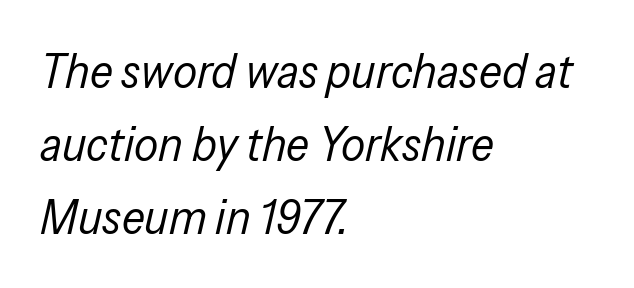
This sample has the flowing, uneven cadence of proportional lettering. No extra tracking has been applied to these lines. Underline: absent. The rendering uses a moderate line-height, typical for paragraphs. The passage shown is not bold in any degree. The lines in this sample share a left origin and differ only in where they stop.
